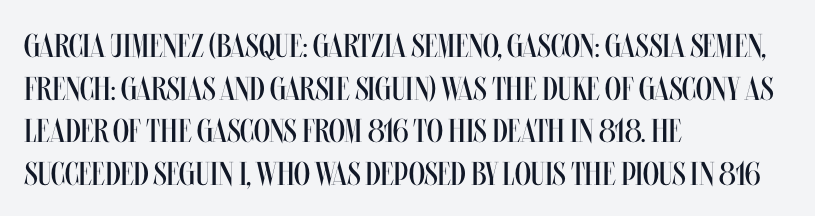
Quick note: not italic, upright. Regarding leading, the lines here are spaced in the standard way. The foot of each line stays bare and open. Short note: letters normally spaced.
